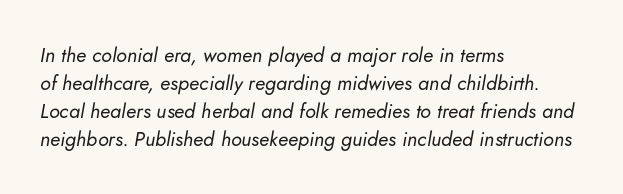
The image shows 20 px text type, italic (leaning right); set left-aligned, normal line spacing (1.4x), normal letter spacing, not underlined.
